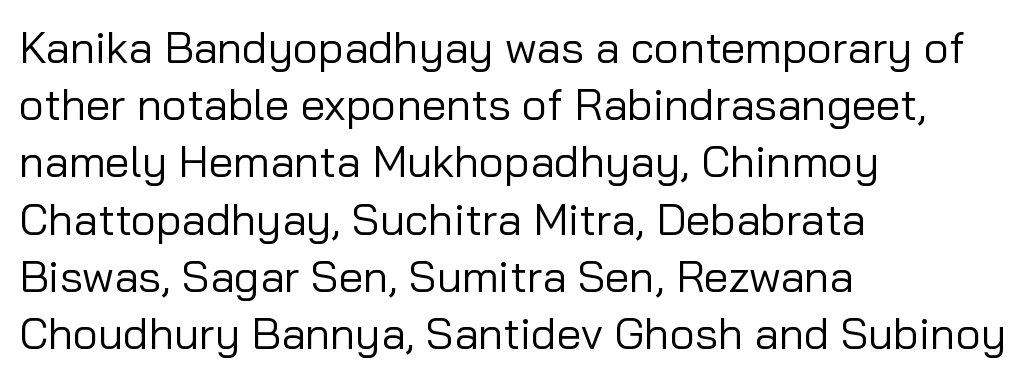
{"serif": "no", "italic": "no", "bold": "no", "weight": "regular", "width": "normal", "stroke_contrast": "low", "x_height": "medium", "monospaced": "no", "underline": "no", "align": "left", "line_spacing": "normal", "line_spacing_ratio": 1.3, "letter_spacing": "normal", "letter_spacing_em": 0.0, "glyph_px": 44}
